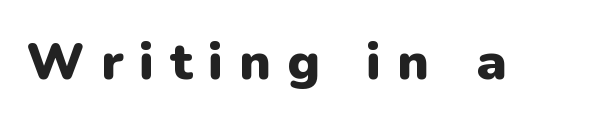
Spacing verdict: proportional, widths tailored to each character. Ascenders rise straight up at ninety degrees. No word sits above an underline. Tracking here is generous; glyphs stand well apart from one another.
